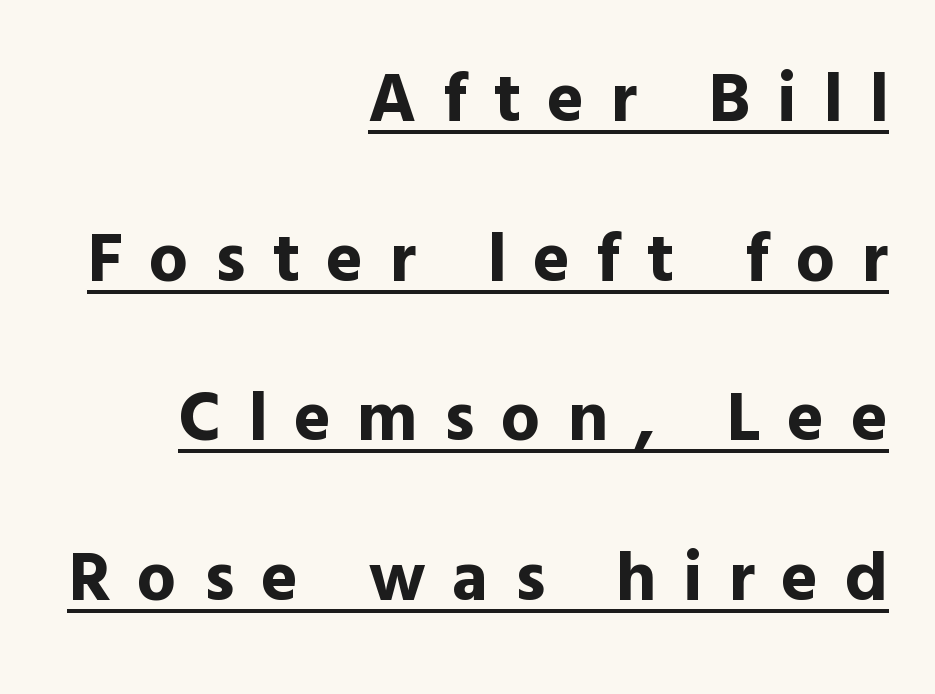
{"serif": "no", "italic": "no", "bold": "yes", "weight": "bold", "width": "normal", "x_height": "medium", "monospaced": "no", "underline": "yes", "align": "right", "line_spacing": "loose", "line_spacing_ratio": 2.28, "letter_spacing": "wide", "letter_spacing_em": 0.38, "glyph_px": 70}
